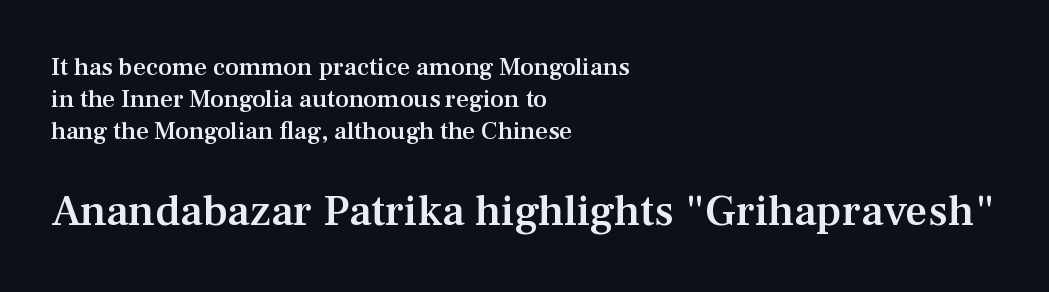
Slightly chunky letters — semibold, I'd say, not full bold. Examine the stroke ends and you'll spot serifs. Letter spacing: default. The rendering enlarges the type as you move from the upper chunk to the lower. This sample keeps an unexceptional amount of space between lines. The face used here is proportionally spaced, like ordinary book or web type.
